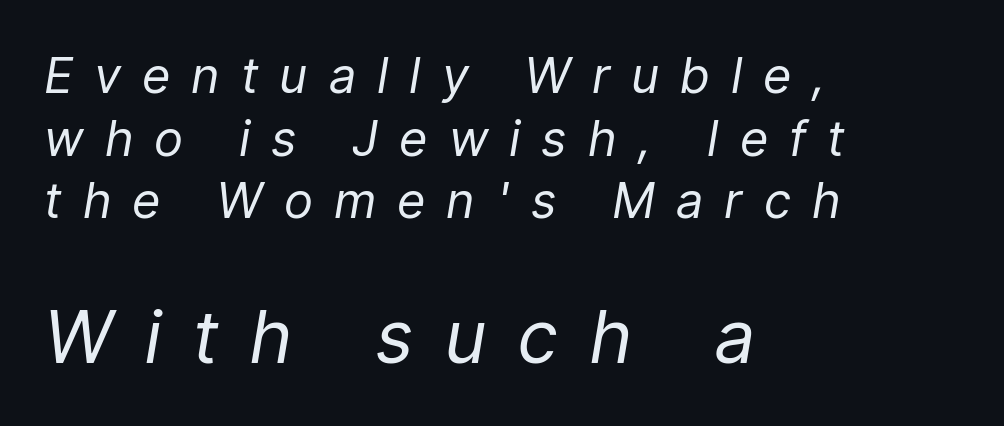
The image shows 73 px regular-weight, condensed type, italic (leaning right); set left-aligned, normal line spacing (1.28x), unusually wide letter spacing (+0.47 em), not underlined; the second (bottom) block is 1.49x larger; low stroke contrast and a medium x-height.
